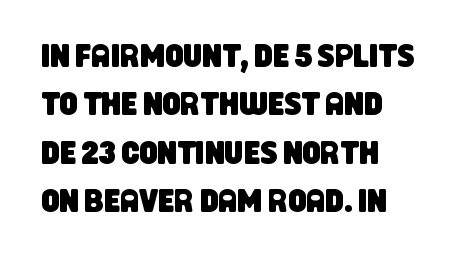
Honestly, the row spacing looks completely unremarkable. Honestly, the letter spacing is just normal — you wouldn't notice it. A typesetter would call this proportional, since set widths differ per character. Has an underline been added? It has not. Type style note: lacks serifs.
